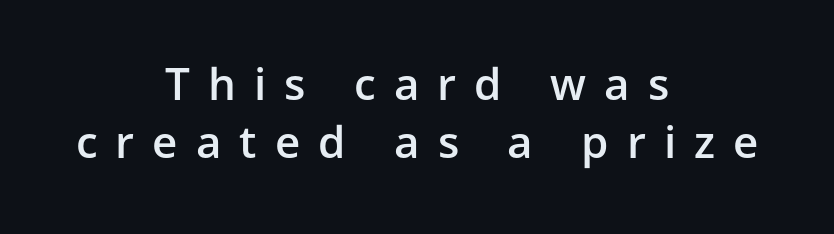
{"serif": "no", "italic": "no", "bold": "semi", "weight": "semibold", "width": "normal", "stroke_contrast": "low", "x_height": "medium", "monospaced": "no", "underline": "no", "align": "center", "line_spacing": "normal", "line_spacing_ratio": 1.31, "letter_spacing": "wide", "letter_spacing_em": 0.41, "glyph_px": 44}
